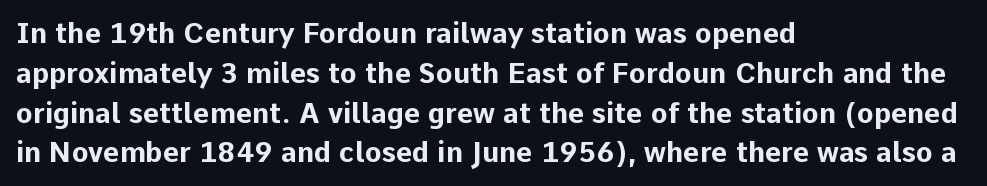
{"serif": "no", "italic": "no", "bold": "yes", "weight": "bold", "width": "normal", "stroke_contrast": "low", "x_height": "medium", "monospaced": "no", "underline": "no", "align": "left", "line_spacing": "normal", "line_spacing_ratio": 1.42, "letter_spacing": "normal", "letter_spacing_em": 0.0, "glyph_px": 28}
